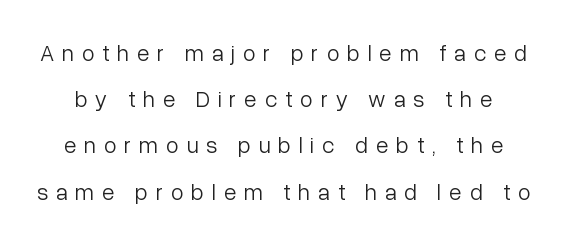
{"italic": "no", "bold": "no", "underline": "no", "line_spacing": "loose", "line_spacing_ratio": 2.01, "letter_spacing": "wide", "letter_spacing_em": 0.34, "glyph_px": 23}
